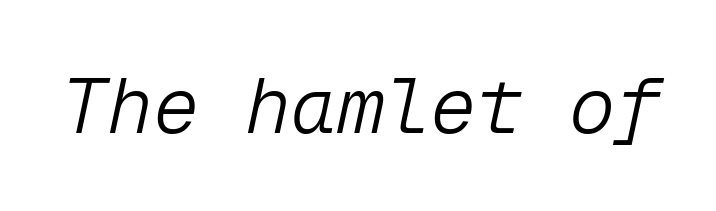
{"italic": "yes", "lean": "right", "slant_degrees": 12, "bold": "no", "weight": "light", "width": "normal", "stroke_contrast": "low", "x_height": "medium", "monospaced": "yes", "underline": "no", "letter_spacing": "normal", "letter_spacing_em": 0.0, "glyph_px": 77}
